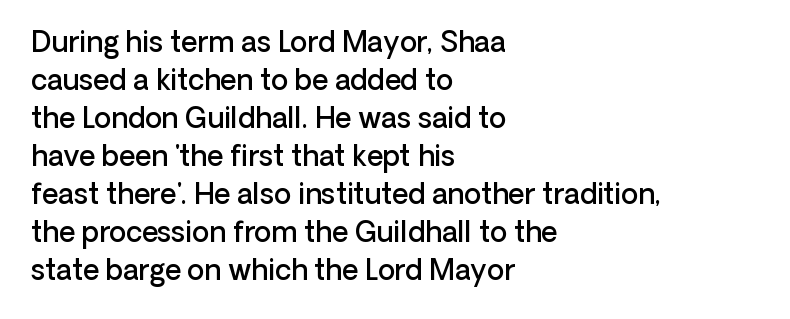
{"serif": "no", "italic": "no", "bold": "semi", "weight": "semibold", "width": "normal", "stroke_contrast": "low", "x_height": "medium", "monospaced": "no", "underline": "no", "align": "left", "line_spacing": "normal", "line_spacing_ratio": 1.36, "letter_spacing": "normal", "letter_spacing_em": 0.0, "glyph_px": 28}
